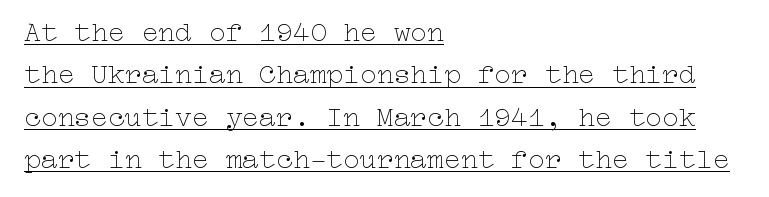
Q: Is the text bold? A: No.
Q: Is the text italic (slanted)? A: No, it is upright.
Q: Is the text underlined? A: Yes.
Q: How is the paragraph aligned? A: Left-aligned.
Q: Is the spacing between letters normal or unusually wide? A: Normal.
Q: Is the spacing between lines tight, normal or loose? A: Normal.
Q: Width (condensed, normal, or wide)? A: Wide.
Q: Stroke contrast? A: Low.
Q: x-height? A: Medium.
